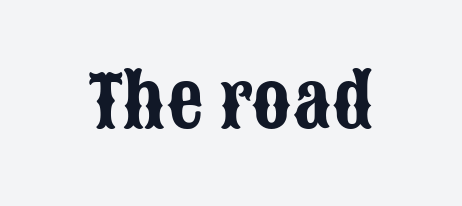
Q: Is the text italic (slanted)? A: No, it is upright.
Q: Is the typeface a serif or a sans-serif typeface? A: Sans-serif.
Q: Is the text underlined? A: No.
Q: Is the spacing between letters normal or unusually wide? A: Normal.
Q: Width (condensed, normal, or wide)? A: Condensed.
Q: Stroke contrast? A: Low.
Q: x-height? A: Large.
Q: Monospaced? A: No.
